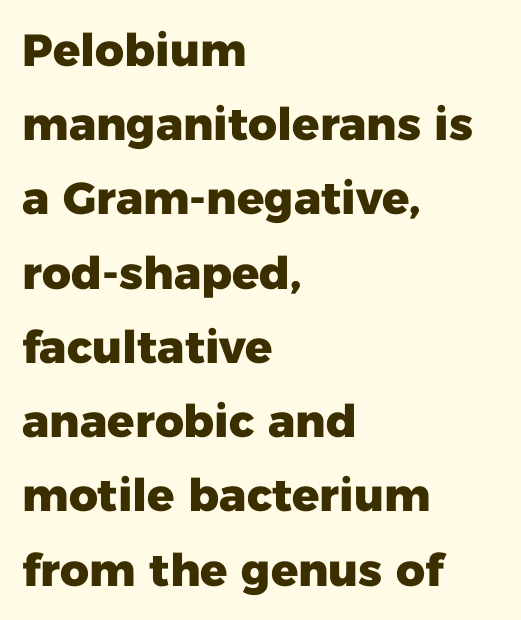
This sample is left-justified, so line endings fall wherever the words run out. Vertically, the passage feels balanced, rows spaced as you'd expect. These lines keep a tight, regular rhythm from letter to letter. These lines are composed in type without serifs. Do the characters align in a grid? No, the font is proportional.
